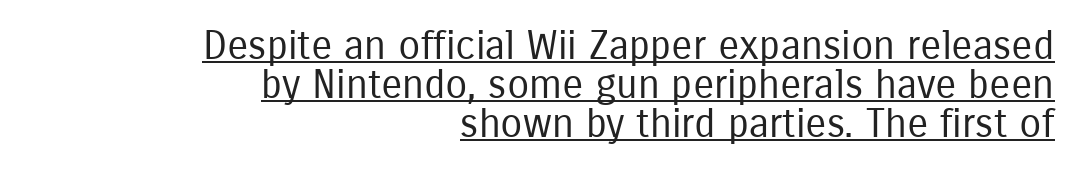
{"serif": "no", "italic": "no", "bold": "no", "weight": "regular", "width": "condensed", "stroke_contrast": "low", "x_height": "medium", "monospaced": "no", "underline": "yes", "align": "right", "line_spacing": "tight", "line_spacing_ratio": 0.97, "letter_spacing": "normal", "letter_spacing_em": 0.0, "glyph_px": 40}
